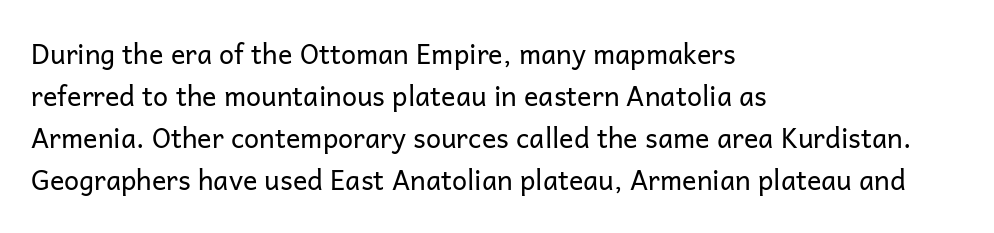
Each new line begins a customary step beneath the previous one. The passage shown is not underscored anywhere. Weight: not bold — regular or lighter. Nope, not italic — everything's standing straight. A classic flush-left, rag-right setting is used for this passage.
